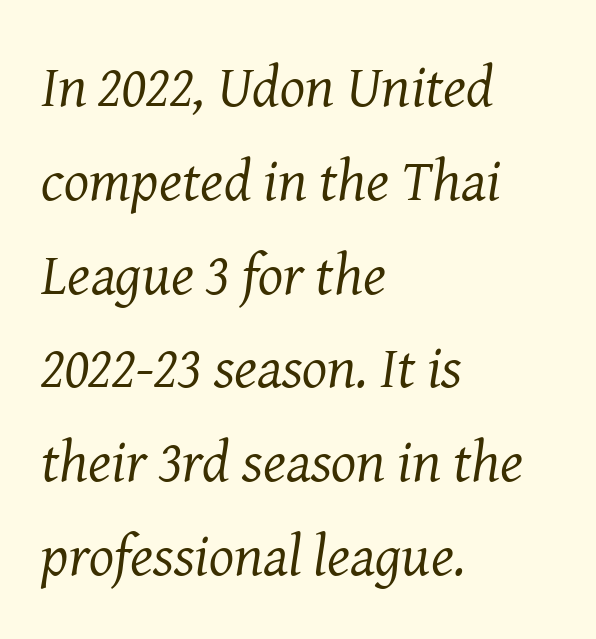
One glance says typical: line gaps are just what's usual. Leftover space on each line is placed entirely after the last word. Note the varied advance widths — an 'i' is clearly narrower than an 'm'. Slant detected: the letters are inclined. Caption: standard tracking, unaltered.
